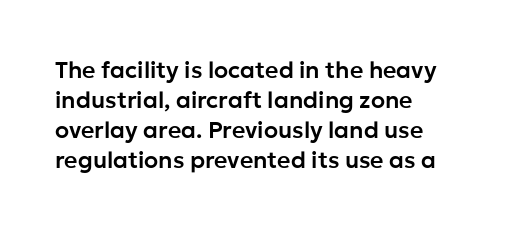
The image shows 23 px text type, upright; set left-aligned, normal line spacing (1.31x), normal letter spacing, not underlined.
